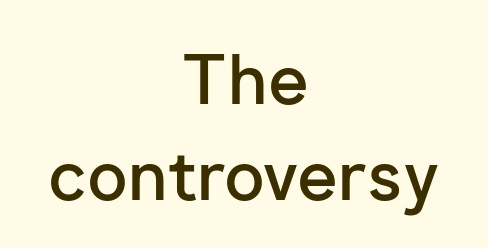
Italic: no, the glyphs are upright roman. If you measured baseline to baseline, you'd find a middling distance. You could call the tracking neutral — neither tight nor loose. A typesetter would call this proportional, since set widths differ per character. These lines are composed in type without serifs.
